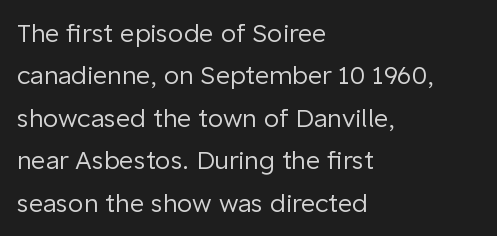
{"italic": "no", "bold": "no", "underline": "no", "align": "left", "line_spacing": "normal", "line_spacing_ratio": 1.7, "letter_spacing": "normal", "letter_spacing_em": 0.0, "glyph_px": 25}
